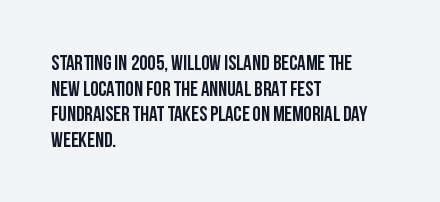
Is there any slant? The stems are plumb. The zone under the glyphs is completely vacant. Caption: bold face, heavy strokes. Each word holds together tightly as a unit, with standard inter-letter gaps. Does the copy run flush right? No — it runs flush left.
